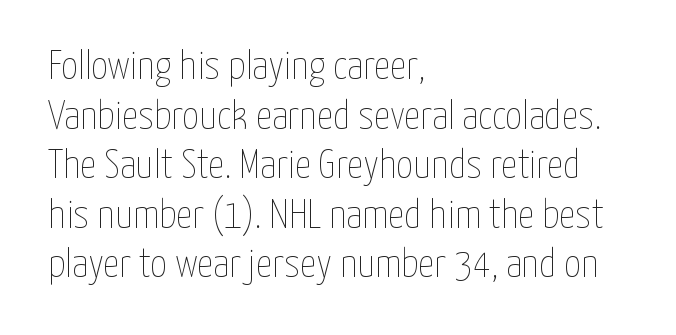
The type sits square on the baseline with zero lean. Looks like regular typesetting: each glyph gets only the width it needs. This rendering leaves character spacing at its baseline value. Typeset ragged right — the left edge is the straight one. The baseline area is clear.
